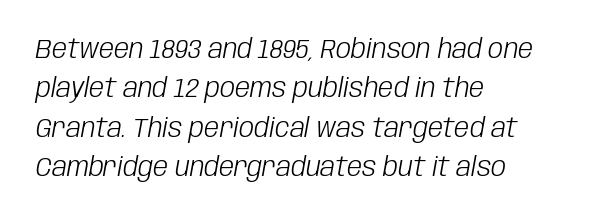
Q: Is the text bold? A: No.
Q: Is the text italic (slanted)? A: Yes, it leans right by about 10 degrees.
Q: Is the text underlined? A: No.
Q: How is the paragraph aligned? A: Left-aligned.
Q: Is the spacing between letters normal or unusually wide? A: Normal.
Q: Is the spacing between lines tight, normal or loose? A: Normal.
